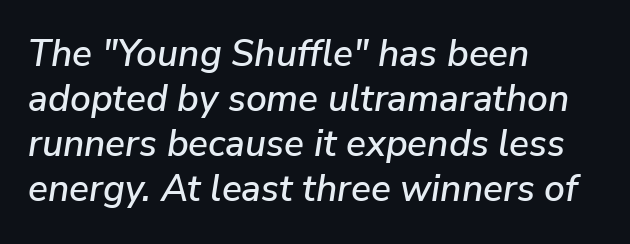
Words float on clear page, feet unadorned. Style check: oblique. What stands out about the letter spacing? Nothing — it is the standard amount. Think of a printed novel: that variable character pitch is what you see here. Which margin do the lines hug? The left one — the right edge is uneven.
